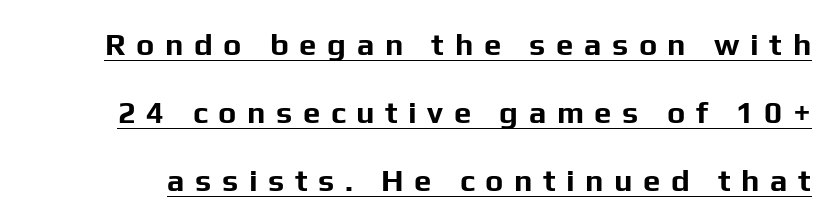
Q: Is the text bold? A: Yes.
Q: Is the text italic (slanted)? A: No, it is upright.
Q: Is the typeface a serif or a sans-serif typeface? A: Sans-serif.
Q: Is the text underlined? A: Yes.
Q: Is the spacing between letters normal or unusually wide? A: Unusually wide.
Q: Is the spacing between lines tight, normal or loose? A: Loose.
Q: Width (condensed, normal, or wide)? A: Normal.
Q: Stroke contrast? A: Low.
Q: x-height? A: Medium.
Q: Monospaced? A: No.
